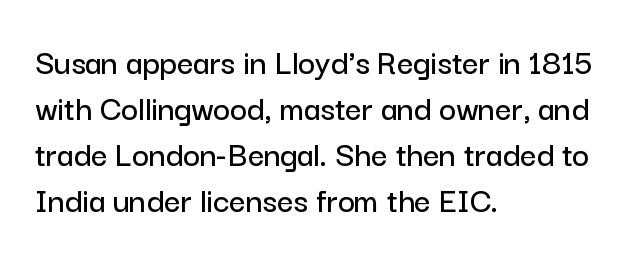
{"serif": "no", "italic": "no", "width": "normal", "stroke_contrast": "low", "x_height": "medium", "monospaced": "no", "underline": "no", "align": "left", "line_spacing": "normal", "line_spacing_ratio": 1.28, "letter_spacing": "normal", "letter_spacing_em": 0.0, "glyph_px": 36}
